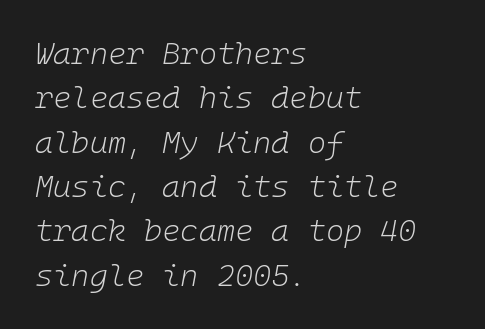
Q: Is the text bold? A: No.
Q: Is the text italic (slanted)? A: Yes, it leans right by about 10 degrees.
Q: Is the text underlined? A: No.
Q: How is the paragraph aligned? A: Left-aligned.
Q: Is the spacing between letters normal or unusually wide? A: Normal.
Q: Is the spacing between lines tight, normal or loose? A: Normal.
Q: Width (condensed, normal, or wide)? A: Normal.
Q: Stroke contrast? A: Low.
Q: x-height? A: Medium.
Q: Monospaced? A: Yes.
